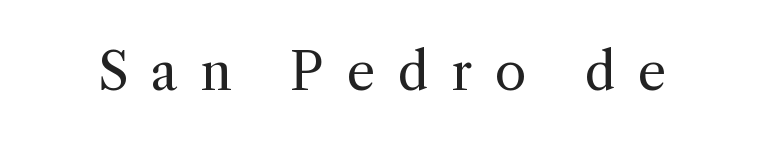
Q: Is the text bold? A: No.
Q: Is the text italic (slanted)? A: No, it is upright.
Q: Is the typeface a serif or a sans-serif typeface? A: Serif.
Q: Is the text underlined? A: No.
Q: Is the spacing between letters normal or unusually wide? A: Unusually wide.
Q: Width (condensed, normal, or wide)? A: Normal.
Q: x-height? A: Medium.
Q: Monospaced? A: No.
